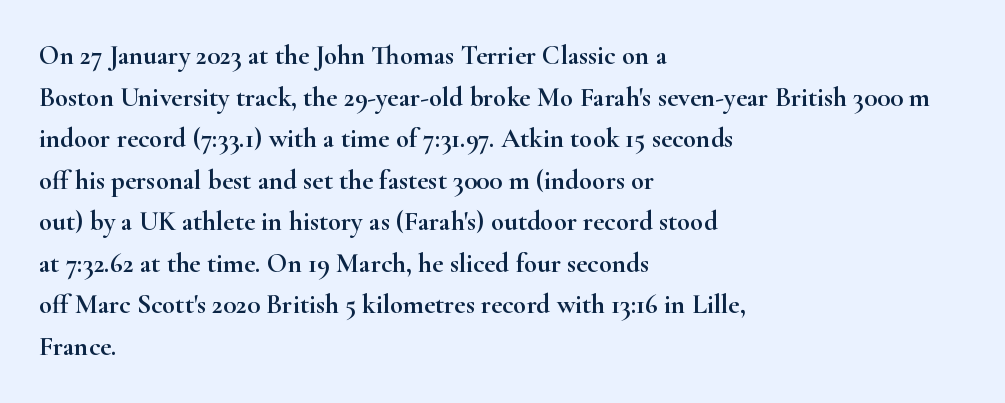
Q: Is the text italic (slanted)? A: No, it is upright.
Q: Is the text underlined? A: No.
Q: How is the paragraph aligned? A: Left-aligned.
Q: Is the spacing between letters normal or unusually wide? A: Normal.
Q: Is the spacing between lines tight, normal or loose? A: Normal.
